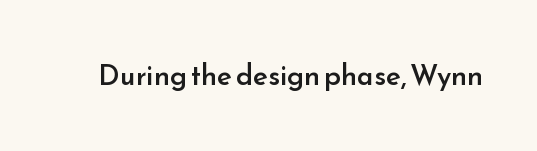
{"serif": "no", "italic": "no", "bold": "semi", "weight": "semibold", "width": "normal", "stroke_contrast": "low", "x_height": "small", "monospaced": "no", "underline": "no", "letter_spacing": "normal", "letter_spacing_em": 0.0, "glyph_px": 28}
